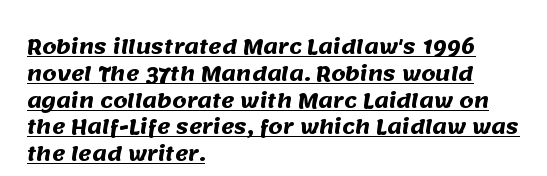
{"bold": "yes", "underline": "yes", "align": "left", "line_spacing": "normal", "line_spacing_ratio": 1.34, "letter_spacing": "normal", "letter_spacing_em": 0.0, "glyph_px": 20}
